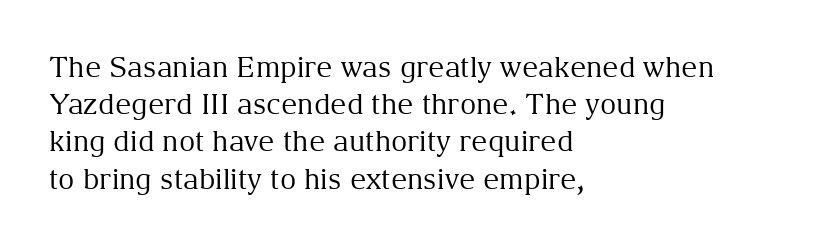
Q: Is the text bold? A: No.
Q: Is the text italic (slanted)? A: No, it is upright.
Q: Is the typeface a serif or a sans-serif typeface? A: Serif.
Q: Is the text underlined? A: No.
Q: How is the paragraph aligned? A: Left-aligned.
Q: Is the spacing between letters normal or unusually wide? A: Normal.
Q: Is the spacing between lines tight, normal or loose? A: Normal.
Q: Width (condensed, normal, or wide)? A: Normal.
Q: Stroke contrast? A: Medium.
Q: x-height? A: Medium.
Q: Monospaced? A: No.
